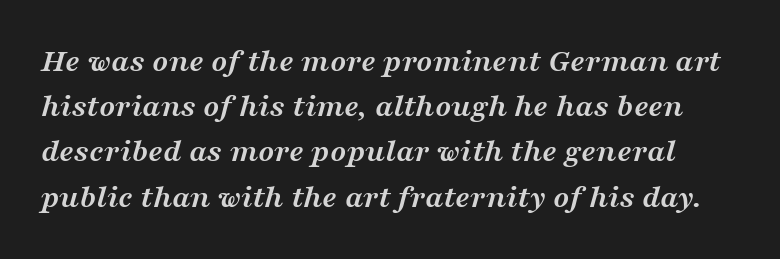
{"serif": "yes", "italic": "yes", "lean": "right", "slant_degrees": 16, "bold": "yes", "weight": "semibold", "width": "wide", "stroke_contrast": "medium", "x_height": "medium", "monospaced": "no", "underline": "no", "line_spacing": "normal", "line_spacing_ratio": 1.37, "letter_spacing": "normal", "letter_spacing_em": 0.0, "glyph_px": 33}
